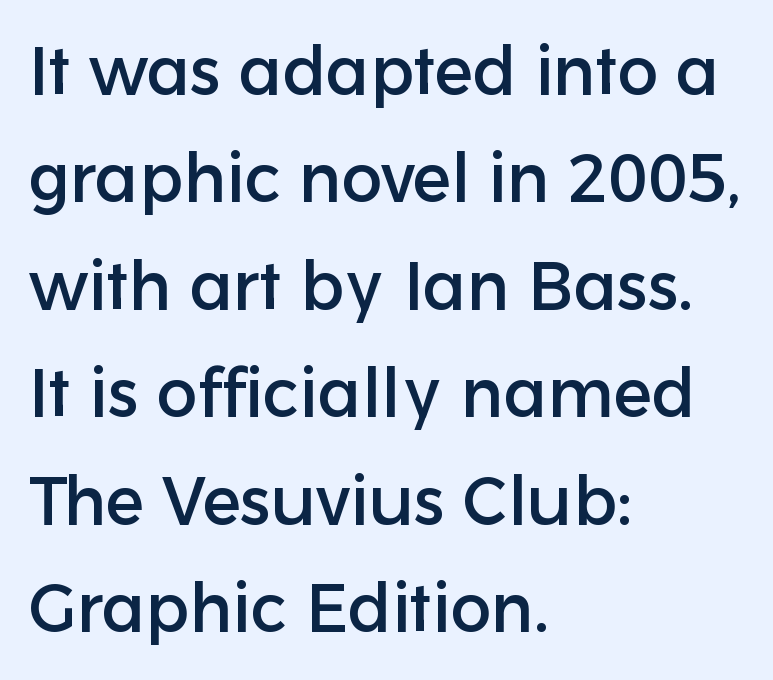
The letters advance in unequal steps, a hallmark of proportional type. Typeset ragged right — the left edge is the straight one. Note: no serifs on the glyphs. No word sits above an underline.
